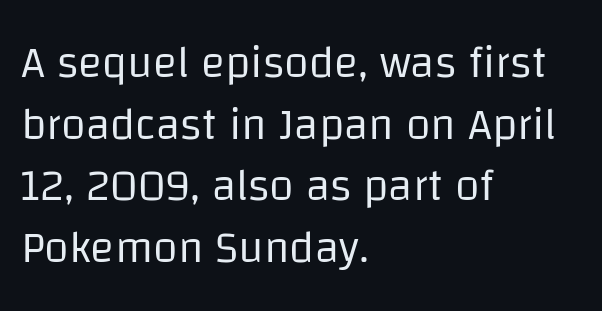
Q: Is the text bold? A: No.
Q: Is the text italic (slanted)? A: No, it is upright.
Q: Is the typeface a serif or a sans-serif typeface? A: Sans-serif.
Q: Is the text underlined? A: No.
Q: How is the paragraph aligned? A: Left-aligned.
Q: Is the spacing between letters normal or unusually wide? A: Normal.
Q: Is the spacing between lines tight, normal or loose? A: Normal.
Q: Width (condensed, normal, or wide)? A: Normal.
Q: Stroke contrast? A: Low.
Q: x-height? A: Large.
Q: Monospaced? A: No.
